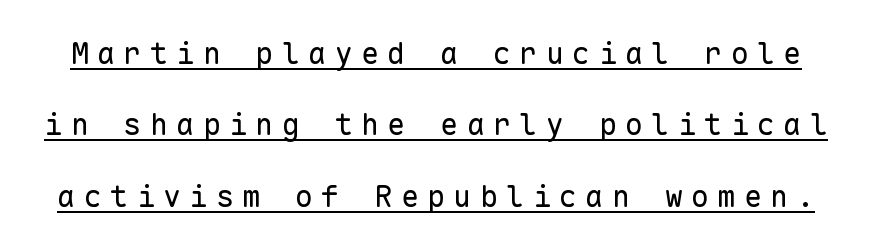
Q: Is the text bold? A: No.
Q: Is the text italic (slanted)? A: No, it is upright.
Q: Is the typeface a serif or a sans-serif typeface? A: Sans-serif.
Q: Is the text underlined? A: Yes.
Q: Is the spacing between letters normal or unusually wide? A: Unusually wide.
Q: Is the spacing between lines tight, normal or loose? A: Loose.
Q: Width (condensed, normal, or wide)? A: Normal.
Q: Stroke contrast? A: Low.
Q: x-height? A: Medium.
Q: Monospaced? A: Yes.
